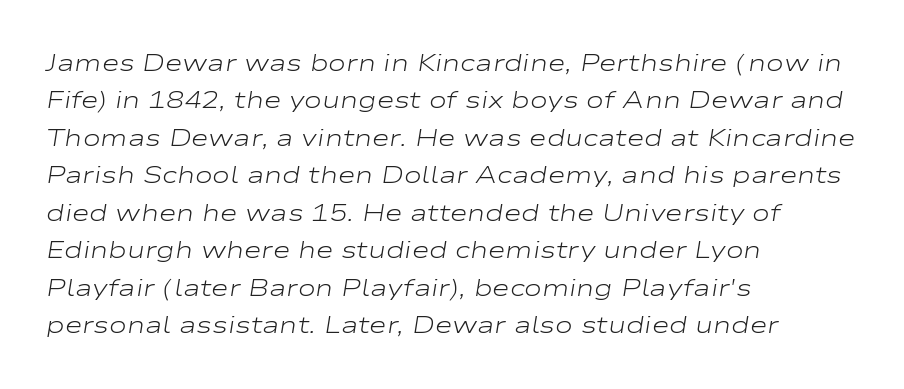
Rule under the text: the space is simply empty. This sample uses an oblique cut, with every glyph tilted off the vertical. Summary of vertical rhythm: regular, with standard interline spacing. Nothing heavy about these letters — not bold at all. A typesetter would call this zero additional tracking. Leftover space on each line is placed entirely after the last word.
